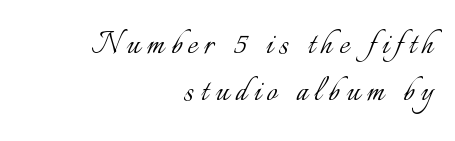
{"bold": "no", "weight": "light", "width": "normal", "stroke_contrast": "low", "x_height": "small", "monospaced": "no", "underline": "no", "align": "right", "line_spacing": "normal", "line_spacing_ratio": 1.25, "glyph_px": 38}
